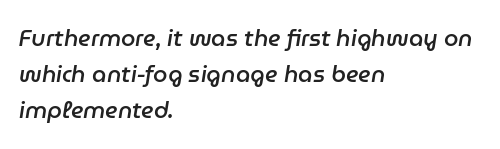
The image shows 23 px text type, italic (leaning right); set left-aligned, normal line spacing (1.57x), normal letter spacing, not underlined.
